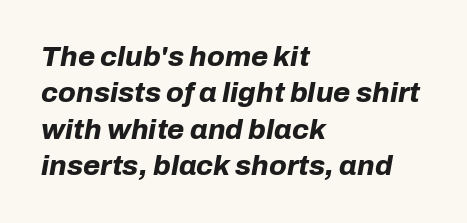
The rows are spaced the way most documents space them. The rendering keeps characters at their native spacing. This sample uses an oblique cut, with every glyph tilted off the vertical. Left-aligned paragraph, ragged on the right. The face used here is proportionally spaced, like ordinary book or web type.
